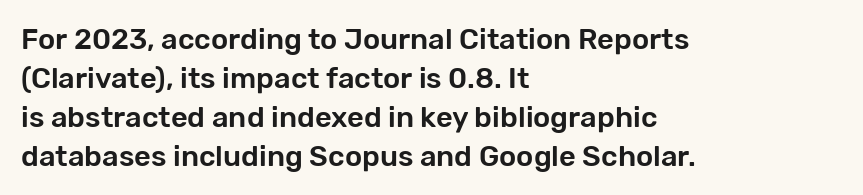
The letters stand upright; this is a roman face. Between one letter and the next there's only the usual sliver of space. Each row of text sits above clean, open space. The glyphs in this specimen are sans serif. The block of text has a typical density, with ordinary space between rows. This sample has the flowing, uneven cadence of proportional lettering.
